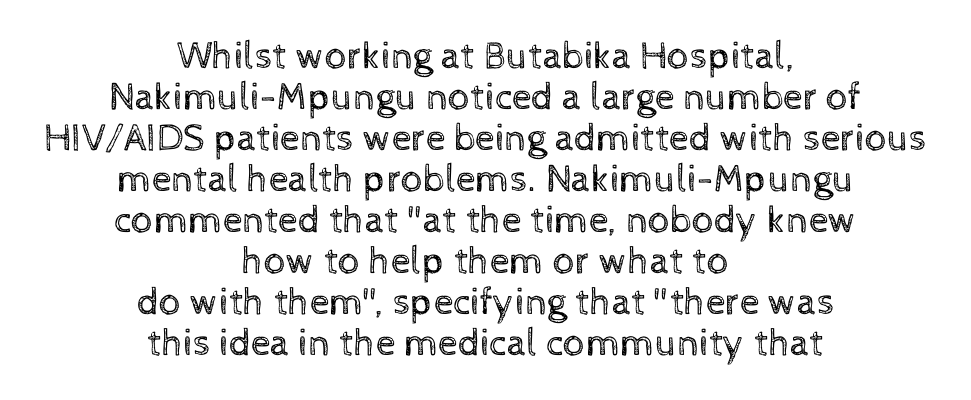
The image shows 39 px regular-weight type, upright; set centered, tight line spacing (1.05x), normal letter spacing, not underlined; a medium x-height.
